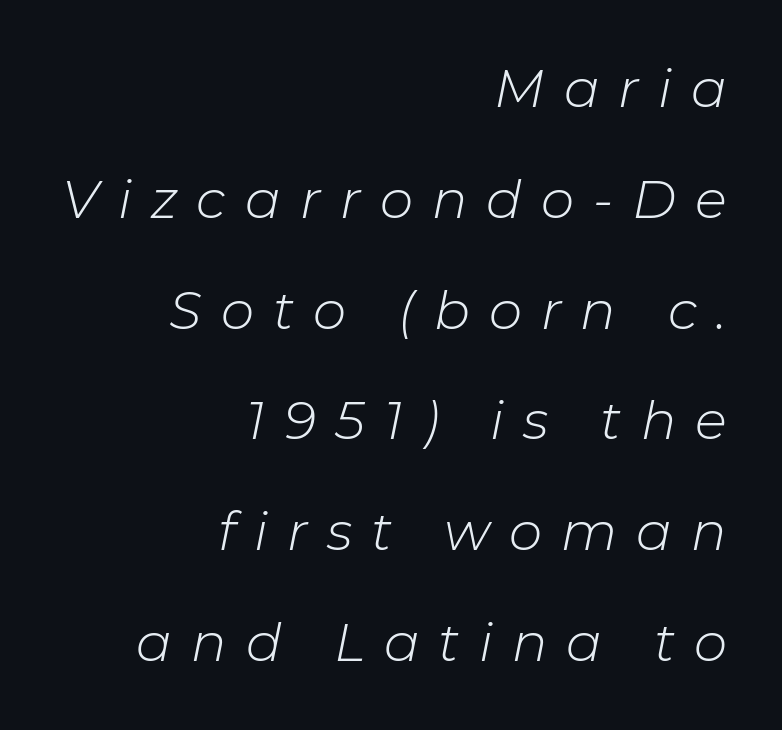
Q: Is the text bold? A: No.
Q: Is the text italic (slanted)? A: Yes, it leans right by about 11 degrees.
Q: Is the text underlined? A: No.
Q: How is the paragraph aligned? A: Right-aligned.
Q: Is the spacing between letters normal or unusually wide? A: Unusually wide.
Q: Is the spacing between lines tight, normal or loose? A: Loose.
Q: Width (condensed, normal, or wide)? A: Normal.
Q: Stroke contrast? A: Low.
Q: x-height? A: Medium.
Q: Monospaced? A: No.
